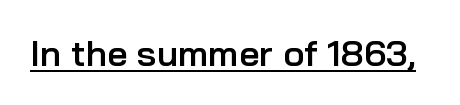
The image shows 36 px semibold sans-serif type, upright; set normal letter spacing, underlined; low stroke contrast and a medium x-height.
